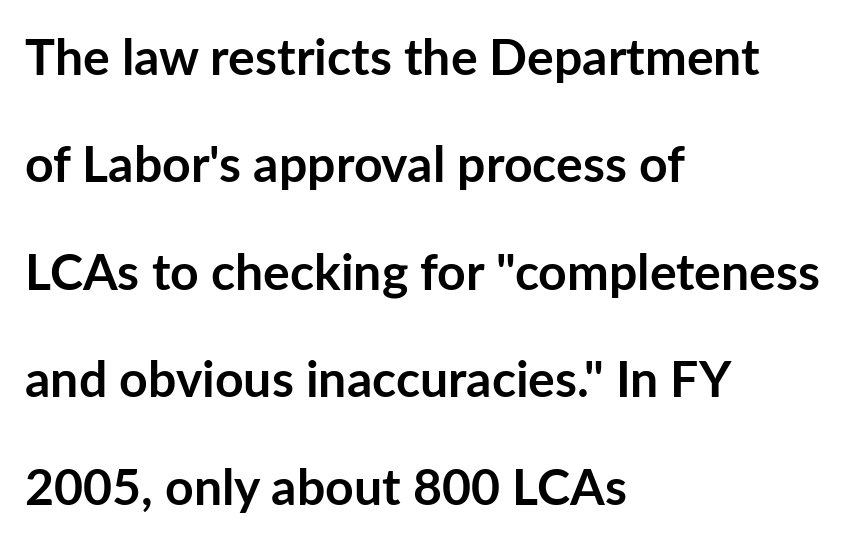
Each letter's strokes conclude bluntly, with no projecting serifs. A bare baseline throughout the passage. The axis of the letterforms is exactly vertical. These lines are rendered in a variable-pitch font.
